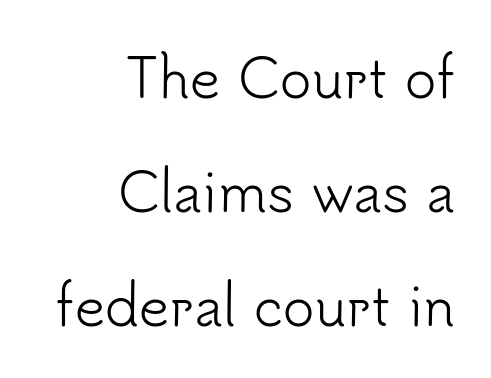
{"serif": "no", "italic": "no", "bold": "no", "weight": "light", "width": "normal", "stroke_contrast": "low", "x_height": "small", "monospaced": "no", "underline": "no", "align": "right", "line_spacing": "loose", "line_spacing_ratio": 2.15, "letter_spacing": "normal", "letter_spacing_em": 0.0, "glyph_px": 53}
